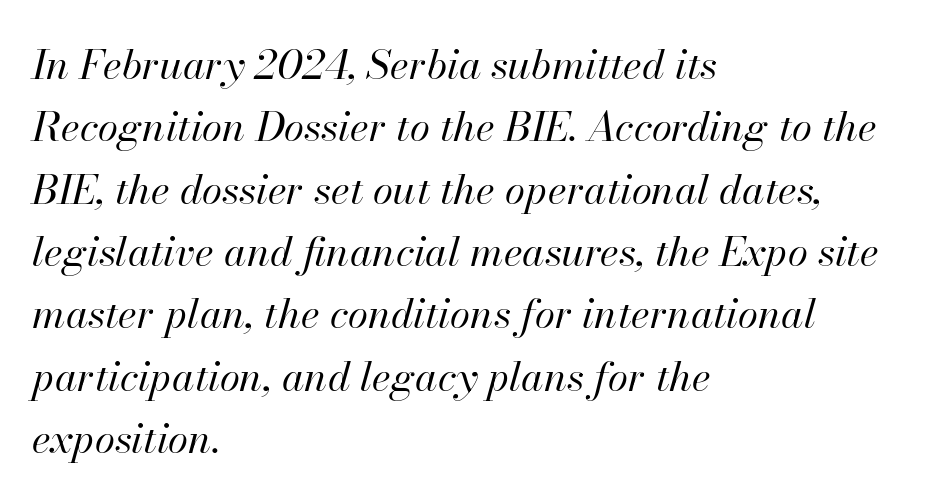
Q: Is the text bold? A: No.
Q: Is the text italic (slanted)? A: Yes, it leans right by about 13 degrees.
Q: Is the text underlined? A: No.
Q: How is the paragraph aligned? A: Left-aligned.
Q: Is the spacing between letters normal or unusually wide? A: Normal.
Q: Is the spacing between lines tight, normal or loose? A: Normal.
Q: Width (condensed, normal, or wide)? A: Normal.
Q: Stroke contrast? A: High.
Q: x-height? A: Small.
Q: Monospaced? A: No.
